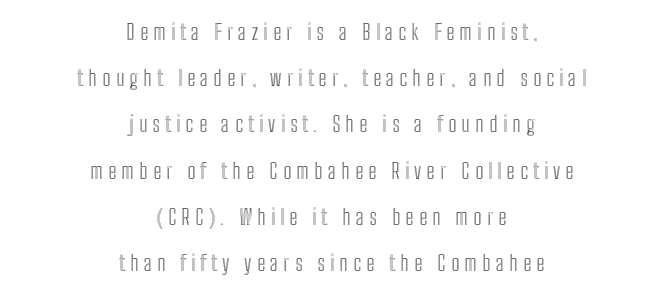
{"italic": "no", "underline": "no", "align": "center", "line_spacing": "loose", "line_spacing_ratio": 2.1, "letter_spacing": "wide", "letter_spacing_em": 0.24, "glyph_px": 22}
